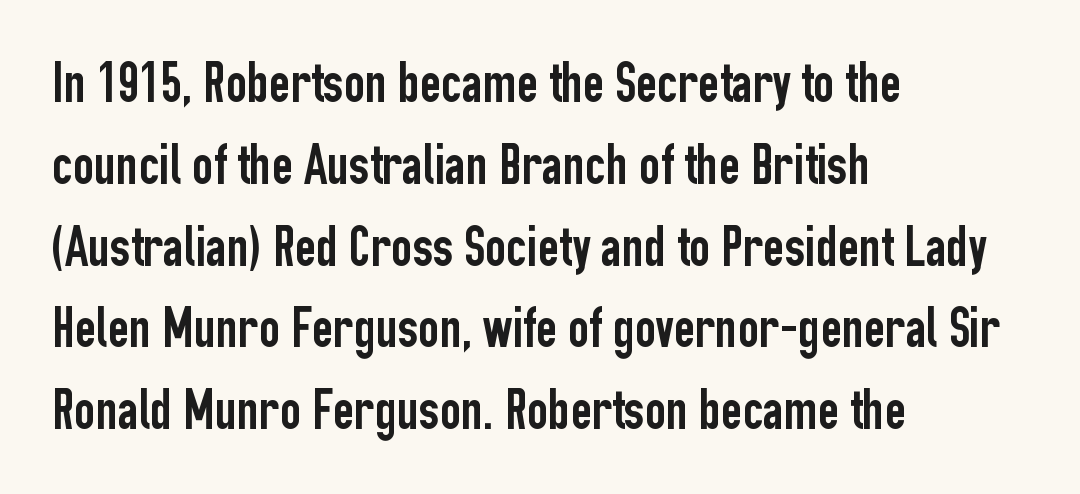
Q: Is the text italic (slanted)? A: No, it is upright.
Q: Is the typeface a serif or a sans-serif typeface? A: Sans-serif.
Q: Is the text underlined? A: No.
Q: How is the paragraph aligned? A: Left-aligned.
Q: Is the spacing between letters normal or unusually wide? A: Normal.
Q: Is the spacing between lines tight, normal or loose? A: Normal.
Q: Width (condensed, normal, or wide)? A: Condensed.
Q: Stroke contrast? A: Low.
Q: x-height? A: Medium.
Q: Monospaced? A: No.
